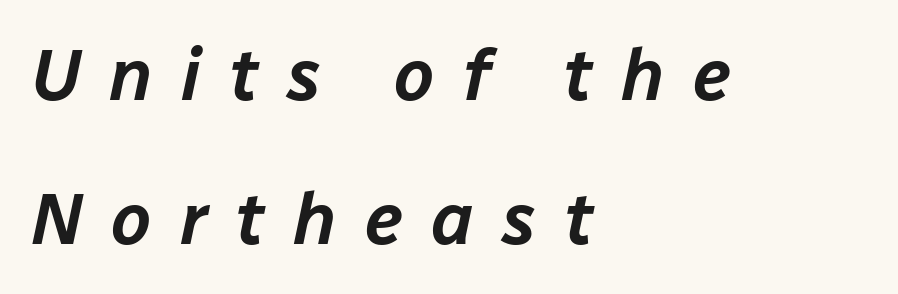
Q: Is the text italic (slanted)? A: Yes, it leans right by about 12 degrees.
Q: Is the text underlined? A: No.
Q: How is the paragraph aligned? A: Left-aligned.
Q: Is the spacing between letters normal or unusually wide? A: Unusually wide.
Q: Is the spacing between lines tight, normal or loose? A: Loose.
Q: Width (condensed, normal, or wide)? A: Normal.
Q: Stroke contrast? A: Low.
Q: x-height? A: Medium.
Q: Monospaced? A: No.
